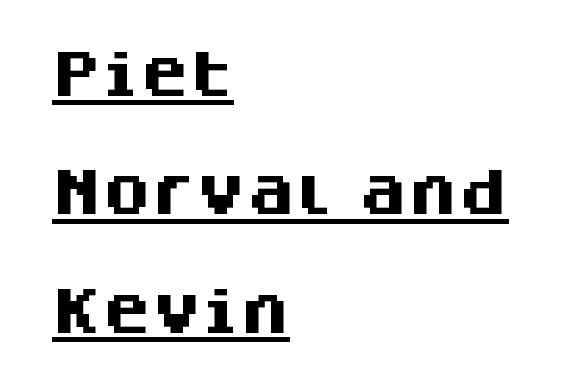
The characters look thick and weighty, a clear bold. The passage shown is typed in a proportional face where columns would drift. Is this a sans? Yes — the strokes have no serifs. A typographer would call this underscored text. Leading: increased.
